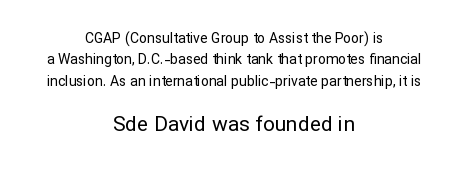
The image shows 21 px text type, upright; set centered, normal line spacing (1.52x), normal letter spacing, not underlined; the second (bottom) block is 1.5x larger.
